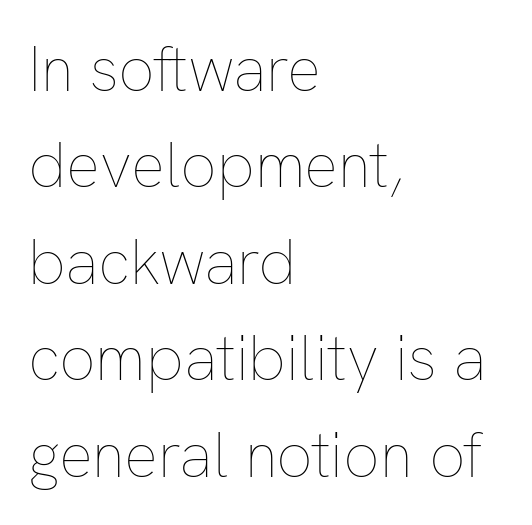
Inter-character spacing is left at the font's built-in metrics. Line spacing here is normal. The gap between lines stays unmarked. Every stem runs plumb, perpendicular to the baseline. Character widths vary here, with narrow letters taking less room than wide ones.
